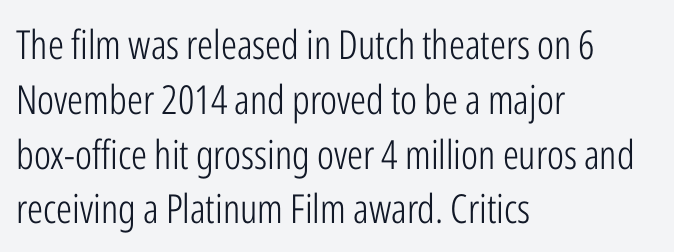
The image shows 40 px light, condensed sans-serif type, upright; set left-aligned, normal line spacing (1.37x), normal letter spacing, not underlined; low stroke contrast and a medium x-height.
